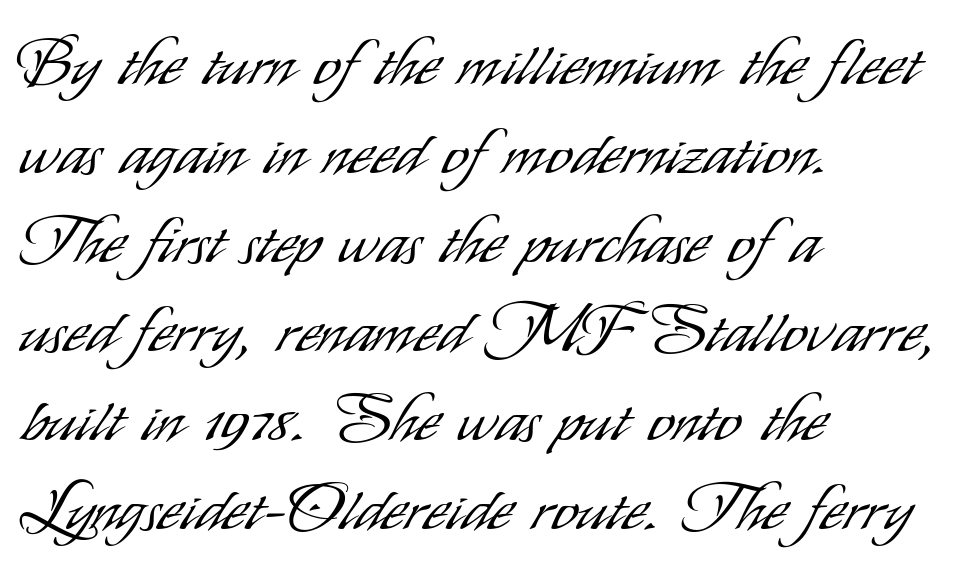
Q: Is the text bold? A: No.
Q: Is the text italic (slanted)? A: Yes.
Q: Is the typeface a serif or a sans-serif typeface? A: Sans-serif.
Q: Is the text underlined? A: No.
Q: How is the paragraph aligned? A: Left-aligned.
Q: Is the spacing between letters normal or unusually wide? A: Normal.
Q: Is the spacing between lines tight, normal or loose? A: Normal.
Q: Width (condensed, normal, or wide)? A: Condensed.
Q: Stroke contrast? A: Low.
Q: x-height? A: Small.
Q: Monospaced? A: No.
